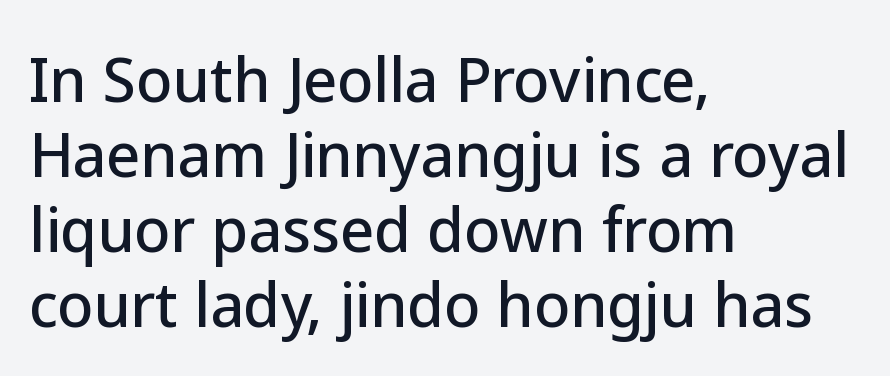
The image shows 59 px sans-serif type, upright; set left-aligned, normal line spacing (1.27x), normal letter spacing, not underlined; low stroke contrast and a medium x-height.
